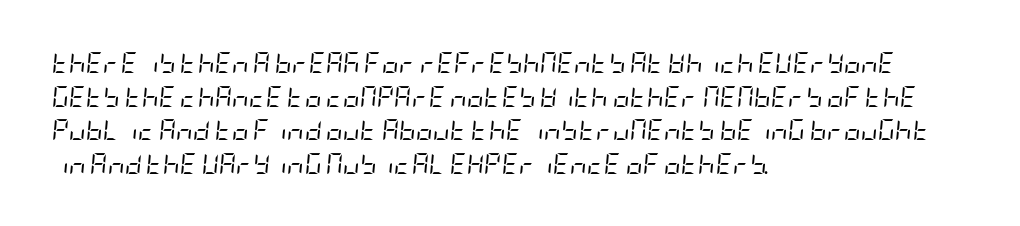
The whole block is typeset with a tilt. Line spacing here is normal. How are the letters spaced? Ordinarily, with no added tracking. Stroke mass is kept to a normal reading level or below.
